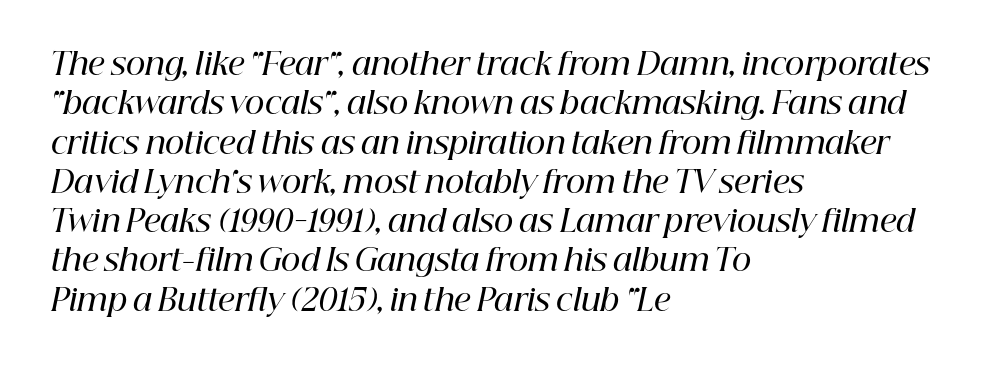
Q: Is the text bold? A: Semi-bold.
Q: Is the text italic (slanted)? A: Yes, it leans right by about 12 degrees.
Q: Is the typeface a serif or a sans-serif typeface? A: Serif.
Q: Is the text underlined? A: No.
Q: How is the paragraph aligned? A: Left-aligned.
Q: Is the spacing between letters normal or unusually wide? A: Normal.
Q: Is the spacing between lines tight, normal or loose? A: Normal.
Q: Width (condensed, normal, or wide)? A: Normal.
Q: Stroke contrast? A: High.
Q: x-height? A: Medium.
Q: Monospaced? A: No.
